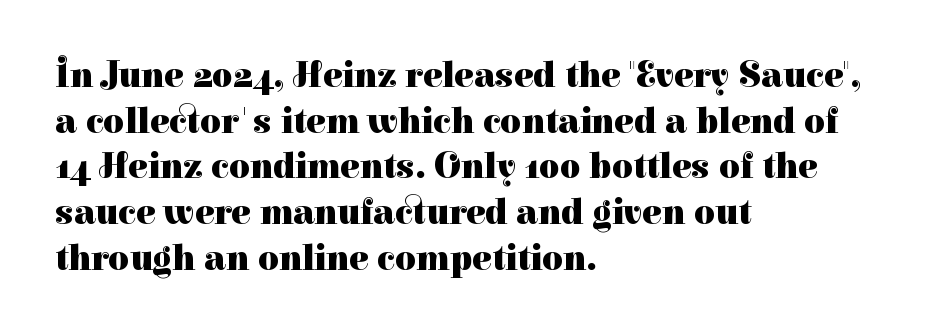
Bold? Absolutely — the strokes are thick and heavy. The type is set solid horizontally, with unmodified tracking. Look at the bottom of the vertical strokes: they flare into serifs here. One glance says typical: line gaps are just what's usual.
